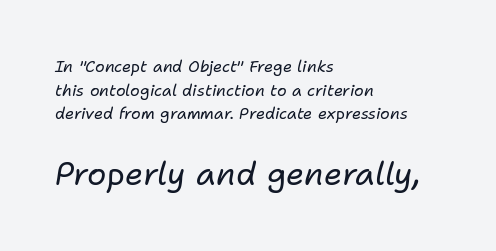
The image shows 32 px regular-weight type, italic (leaning right); set left-aligned, normal line spacing (1.48x), normal letter spacing, not underlined; the second (bottom) block is 2.0x larger; low stroke contrast and a medium x-height.
